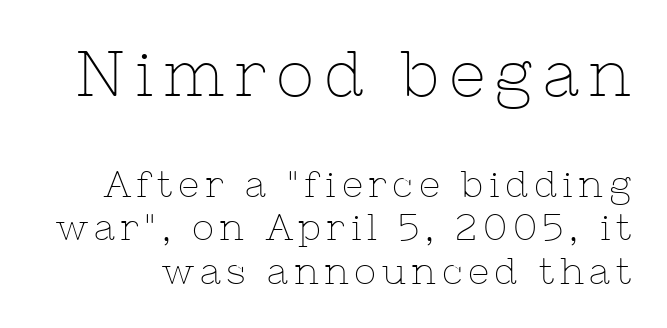
The image shows 64 px thin serif type, upright; set line spacing 1.17x, not underlined; the first (top) block is 1.73x larger; low stroke contrast and a medium x-height.
